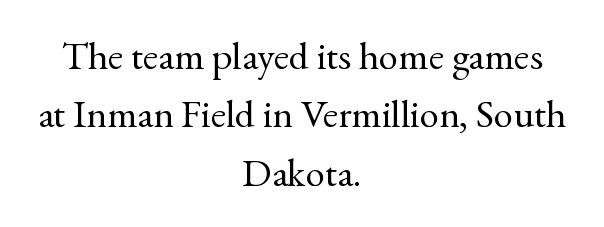
The image shows 39 px regular-weight serif type, upright; set centered, normal line spacing (1.5x), normal letter spacing, not underlined; a small x-height.
